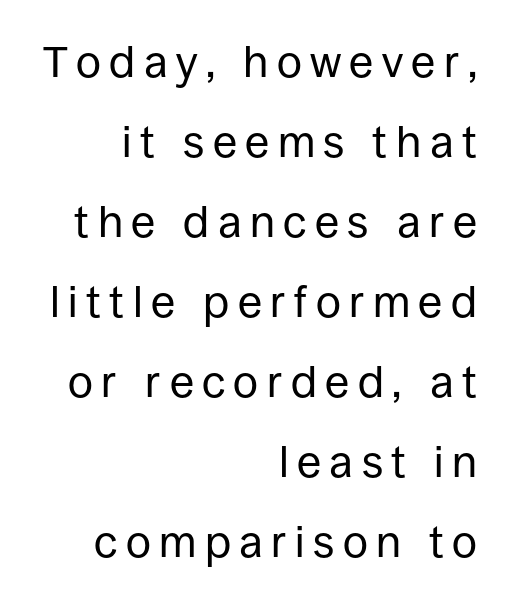
On a weight scale, this lands at 450 or below. The zone under the glyphs is completely vacant. I'd call this a sans setting — the letters go barefoot. The letters stand upright; this is a roman face. The text block is weighted toward the right margin, trailing off unevenly leftward. Spacing verdict: proportional, widths tailored to each character.
